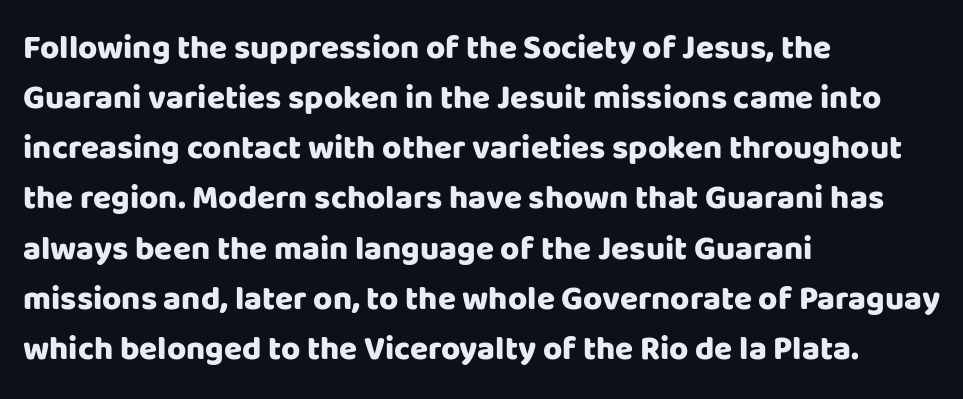
Q: Is the text bold? A: Yes.
Q: Is the text italic (slanted)? A: No, it is upright.
Q: Is the typeface a serif or a sans-serif typeface? A: Sans-serif.
Q: Is the text underlined? A: No.
Q: How is the paragraph aligned? A: Left-aligned.
Q: Is the spacing between letters normal or unusually wide? A: Normal.
Q: Is the spacing between lines tight, normal or loose? A: Normal.
Q: Width (condensed, normal, or wide)? A: Normal.
Q: Stroke contrast? A: Low.
Q: x-height? A: Large.
Q: Monospaced? A: No.
